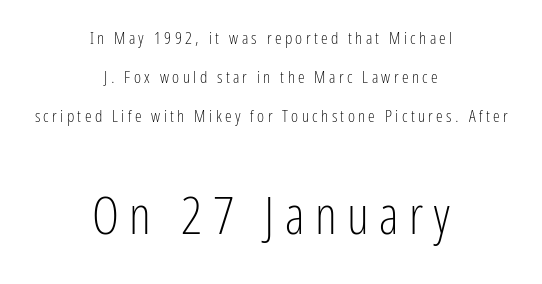
Is there any slant? The stems are plumb. Nothing heavy about these letters — not bold at all. Varying glyph widths throughout — classic text-font behaviour. Type style note: lacks serifs. The whitespace from short lines is split evenly between both sides.
